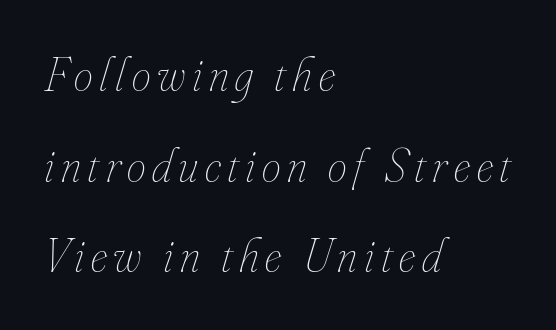
Q: Is the text bold? A: No.
Q: Is the text italic (slanted)? A: Yes, it leans right by about 16 degrees.
Q: Is the text underlined? A: No.
Q: How is the paragraph aligned? A: Left-aligned.
Q: Width (condensed, normal, or wide)? A: Condensed.
Q: Stroke contrast? A: Low.
Q: x-height? A: Small.
Q: Monospaced? A: No.
